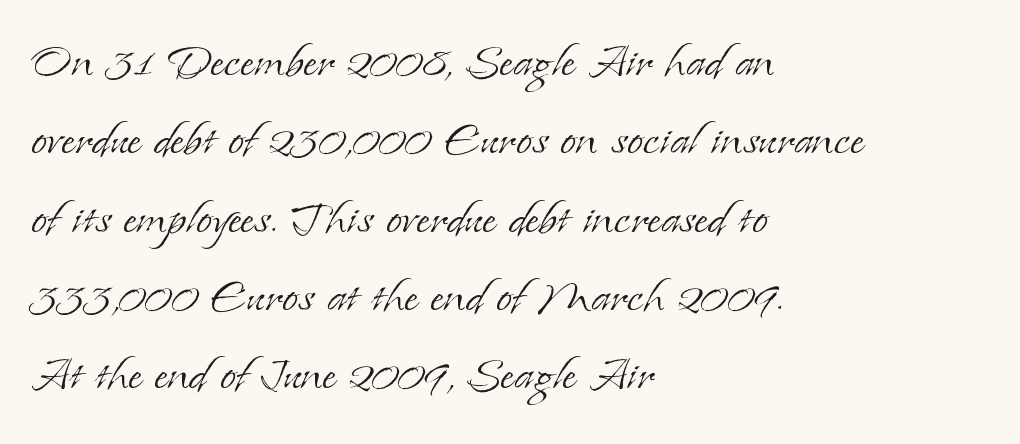
{"serif": "yes", "bold": "no", "weight": "light", "width": "normal", "stroke_contrast": "low", "x_height": "small", "monospaced": "no", "underline": "no", "align": "left", "line_spacing": "normal", "line_spacing_ratio": 1.35, "letter_spacing": "normal", "letter_spacing_em": 0.0, "glyph_px": 58}
